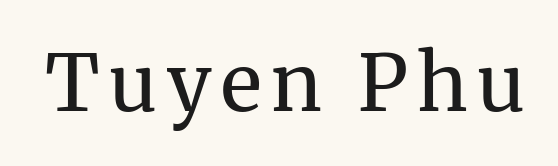
The image shows 79 px regular-weight serif type, upright; set not underlined; medium stroke contrast and a medium x-height.
